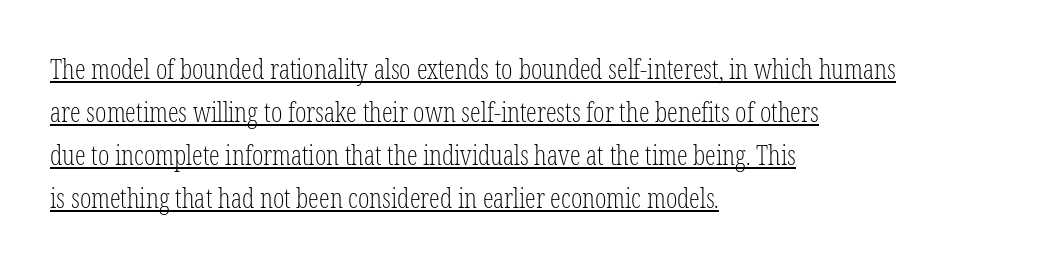
The image shows 27 px text type, upright; set left-aligned, normal line spacing (1.59x), normal letter spacing, underlined.
